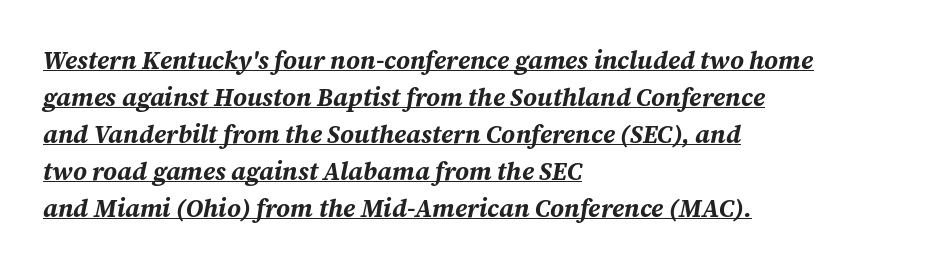
{"italic": "yes", "lean": "right", "slant_degrees": 12, "bold": "yes", "underline": "yes", "align": "left", "line_spacing": "normal", "line_spacing_ratio": 1.48, "letter_spacing": "normal", "letter_spacing_em": 0.0, "glyph_px": 25}
